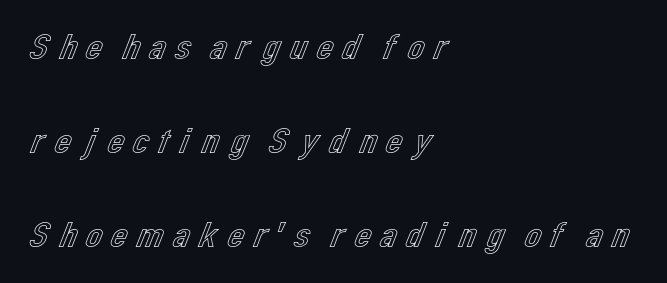
Has an underline been added? It has not. The lines are spread far apart with generous leading. Varying glyph widths throughout — classic text-font behaviour. Caption: multi-line text, flush left, ragged right.
